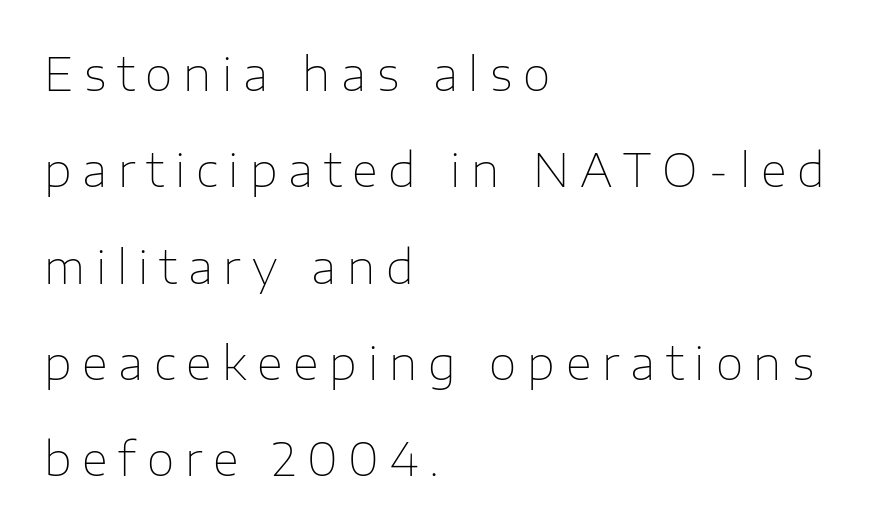
Are there feet on the stems? There aren't — it's a sans. One-word summary of the alignment: left. Is this a fixed-width face? No — the glyphs have proportional, varying widths. Ordinary non-slanted type is in use.
